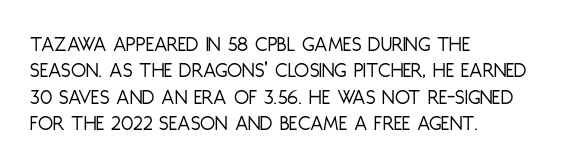
Q: Is the text bold? A: No.
Q: Is the text italic (slanted)? A: No, it is upright.
Q: Is the text underlined? A: No.
Q: How is the paragraph aligned? A: Left-aligned.
Q: Is the spacing between letters normal or unusually wide? A: Normal.
